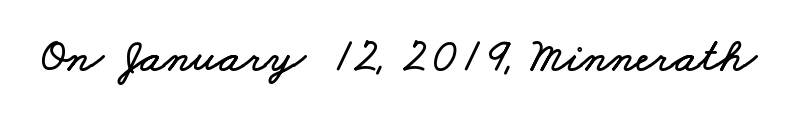
Descenders are the only things crossing below the line. Inter-character spacing is left at the font's built-in metrics. Spacing verdict: proportional, widths tailored to each character.
